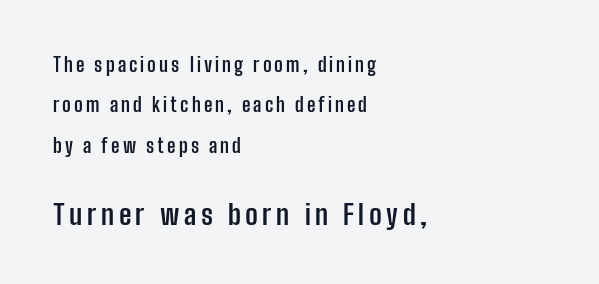
Which chunk is bigger? The second one — the bottom block dwarfs the top. Varying glyph widths throughout — classic text-font behaviour. This is the regular roman posture of the typeface. Visually the block forms a straight wall on the left and a jagged coastline on the right.
